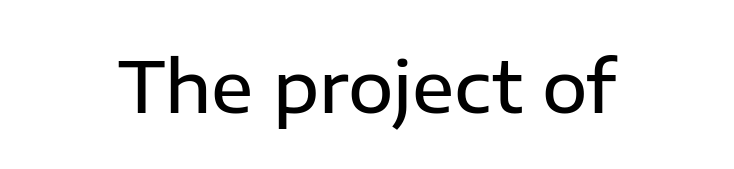
{"serif": "no", "italic": "no", "bold": "semi", "weight": "semibold", "width": "normal", "stroke_contrast": "low", "x_height": "medium", "monospaced": "no", "underline": "no", "letter_spacing": "normal", "letter_spacing_em": 0.0, "glyph_px": 70}
